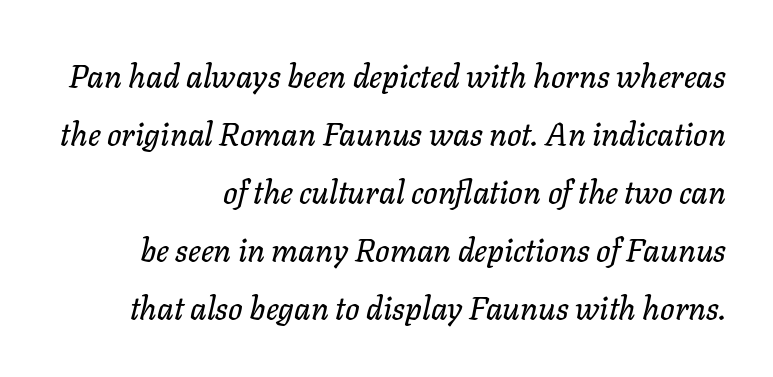
The image shows 32 px text type, italic (leaning right); set right-aligned, line spacing 1.81x, normal letter spacing, not underlined; low stroke contrast and a medium x-height.
